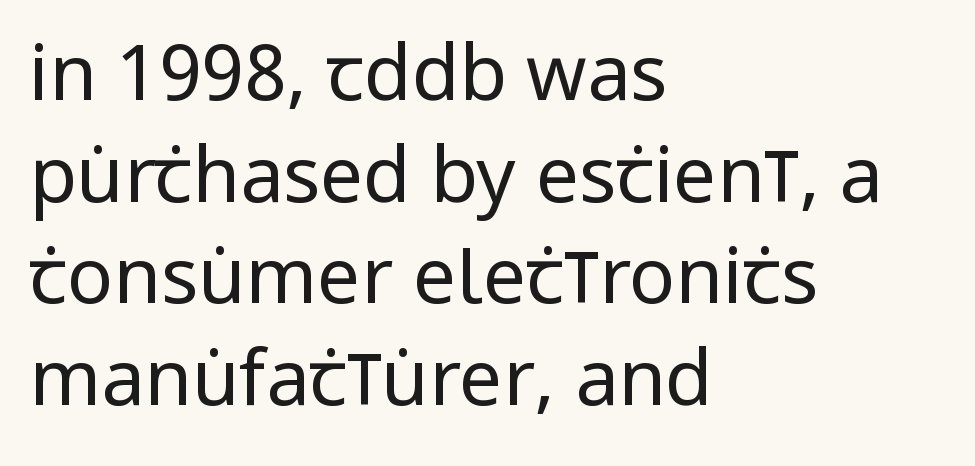
Successive baselines arrive at the customary interval. The lettering holds an erect, upright posture throughout. Is the stroke heavy? The answer is a plain regular-or-lighter. The face used here is rendered with its standard letterfit.
